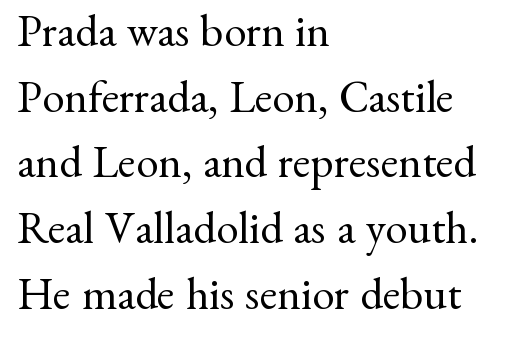
The image shows 45 px regular-weight serif type, upright; set left-aligned, normal line spacing (1.46x), normal letter spacing, not underlined; medium stroke contrast and a small x-height.
